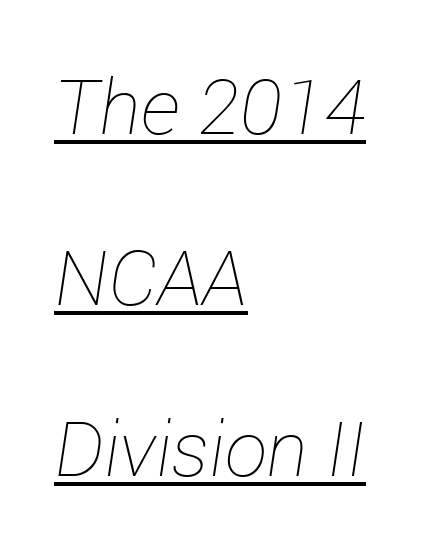
The image shows 76 px thin type, italic (leaning right); set left-aligned, loose line spacing (2.25x), normal letter spacing, underlined; low stroke contrast and a medium x-height.
